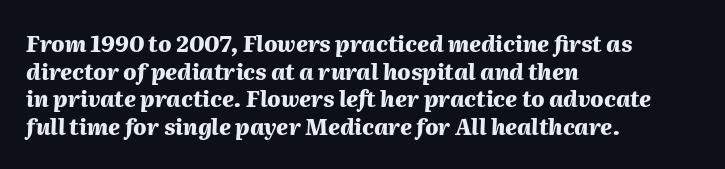
The image shows 22 px bold type, italic (leaning right); set left-aligned, normal line spacing (1.26x), normal letter spacing, not underlined.
